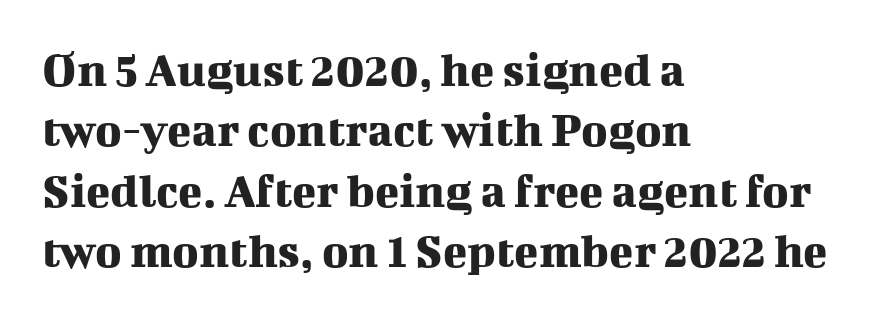
The image shows 50 px serif type, upright; set left-aligned, line spacing 1.21x, normal letter spacing, not underlined; medium stroke contrast and a medium x-height.
